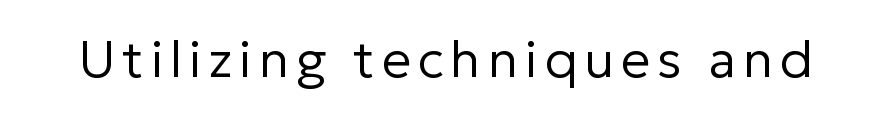
Q: Is the text bold? A: No.
Q: Is the text italic (slanted)? A: No, it is upright.
Q: Is the typeface a serif or a sans-serif typeface? A: Sans-serif.
Q: Is the text underlined? A: No.
Q: Width (condensed, normal, or wide)? A: Normal.
Q: Stroke contrast? A: Low.
Q: x-height? A: Medium.
Q: Monospaced? A: No.
